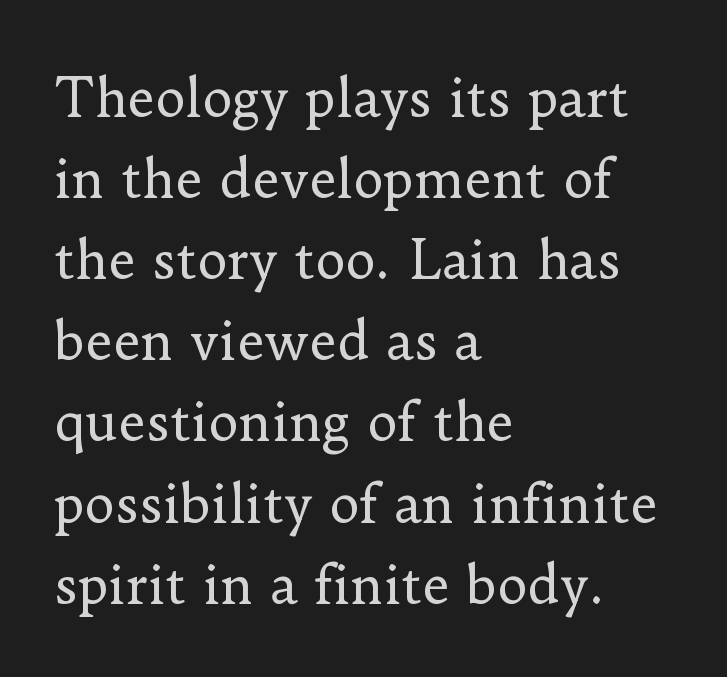
{"serif": "yes", "italic": "no", "bold": "no", "weight": "regular", "width": "normal", "stroke_contrast": "low", "x_height": "small", "monospaced": "no", "underline": "no", "align": "left", "line_spacing": "normal", "line_spacing_ratio": 1.56, "letter_spacing": "normal", "letter_spacing_em": 0.0, "glyph_px": 52}
